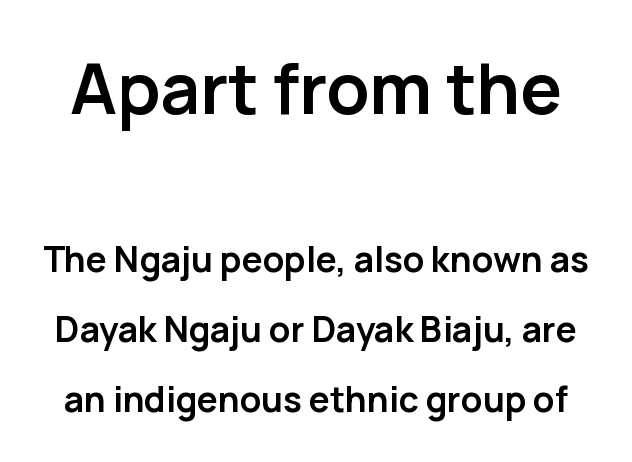
{"serif": "no", "italic": "no", "bold": "yes", "weight": "semibold", "width": "normal", "stroke_contrast": "low", "x_height": "medium", "monospaced": "no", "underline": "no", "line_spacing": "loose", "line_spacing_ratio": 1.99, "letter_spacing": "normal", "letter_spacing_em": 0.0, "larger_block": "first", "size_ratio": 2.0, "glyph_px": 70}
